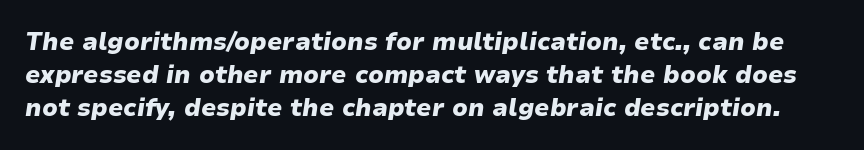
Q: Is the text bold? A: Yes.
Q: Is the text italic (slanted)? A: Yes, it leans right by about 9 degrees.
Q: Is the text underlined? A: No.
Q: Is the spacing between letters normal or unusually wide? A: Normal.
Q: Is the spacing between lines tight, normal or loose? A: Normal.
